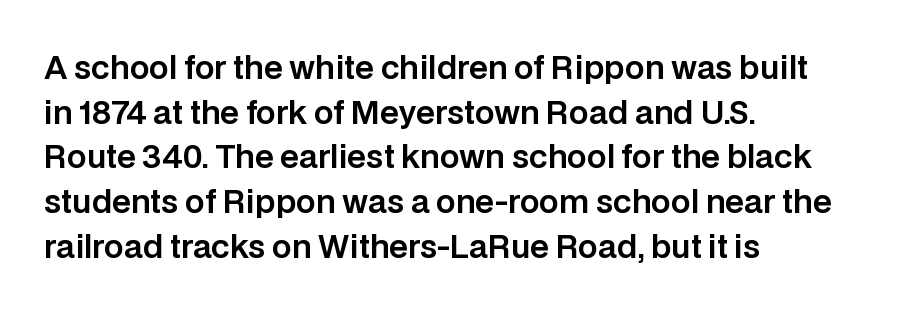
Line starts are locked; line ends wander. The line-height multiplier appears to be the usual default. The rendering keeps characters at their native spacing. Looks like regular typesetting: each glyph gets only the width it needs. Only glyphs here, with clear space below each row. Nope, no serifs anywhere on these letters.
